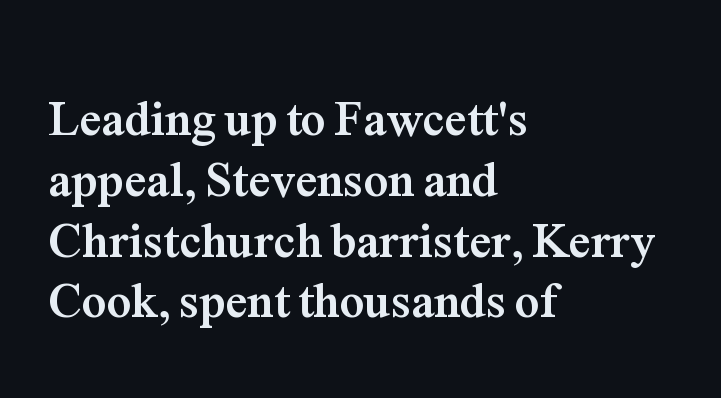
The area under the type is left untouched. The line texture is even and compact thanks to regular tracking. Here the designer chose a conventional face with non-uniform glyph widths. Layout note: lines flush left.
